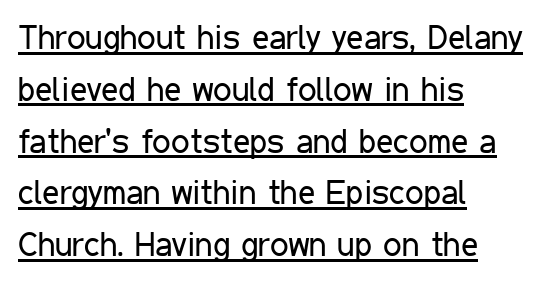
Leading matches the norm, producing a regular column. You could not count columns in this text — the font is proportionally spaced. Stems and bowls with no extra thickness — not bold. The letters sit at their default tracking, neither squeezed nor spread. Each line of the rendering has a horizontal stroke beneath the glyphs. Which margin do the lines hug? The left one — the right edge is uneven.
